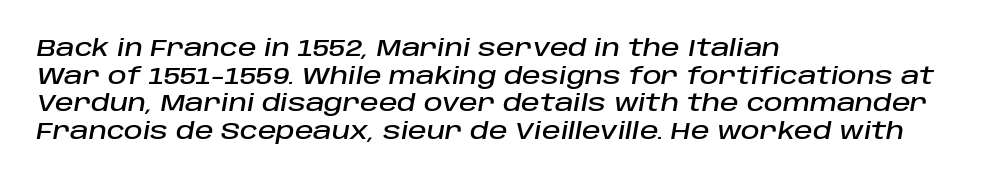
Q: Is the text italic (slanted)? A: Yes, it leans right by about 10 degrees.
Q: Is the text underlined? A: No.
Q: How is the paragraph aligned? A: Left-aligned.
Q: Is the spacing between letters normal or unusually wide? A: Normal.
